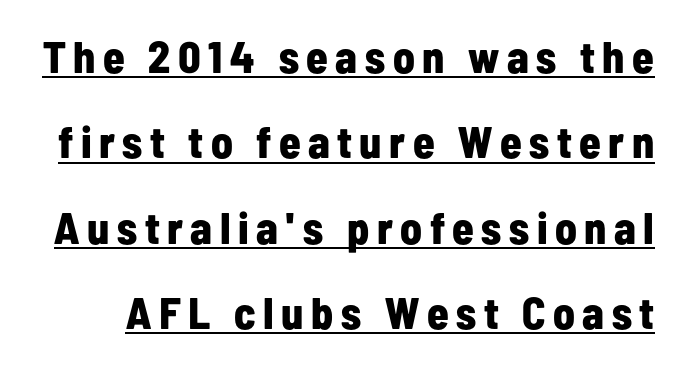
The image shows 44 px bold, condensed sans-serif type, upright; set loose line spacing (1.94x), underlined; low stroke contrast and a medium x-height.
